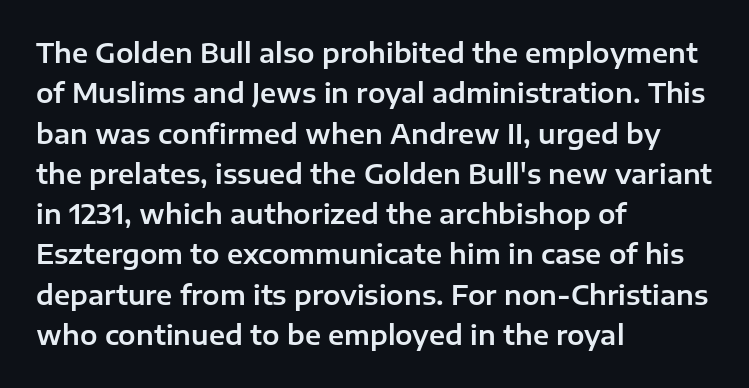
This rendering uses left alignment, leaving the right contour irregular. The vertical gap from one line to the next is medium. The space beneath each line is pristine and unruled. Does extra space separate the letters? No, they use regular spacing. Every character sits straight up, as roman type does.
